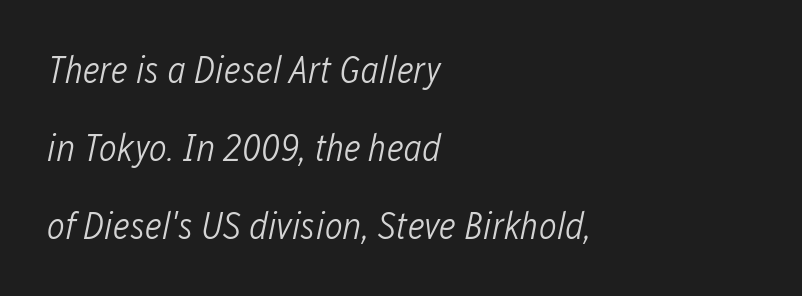
In terms of posture, this sample is oblique. A classic flush-left, rag-right setting is used for this passage. The passage shown is not bold in any degree. Standard letterfit; no display-style spreading of the glyphs. Notice the wide empty band between every row — that's loose leading. Each letter keeps its own natural width here, so spacing adapts to shape.
